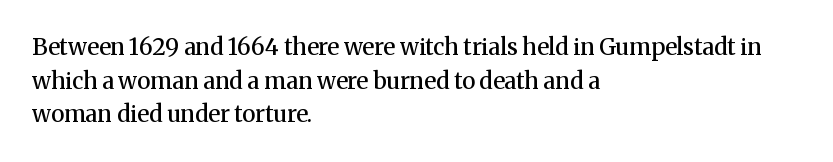
{"italic": "no", "bold": "semi", "underline": "no", "align": "left", "line_spacing": "normal", "line_spacing_ratio": 1.46, "letter_spacing": "normal", "letter_spacing_em": 0.0, "glyph_px": 23}
